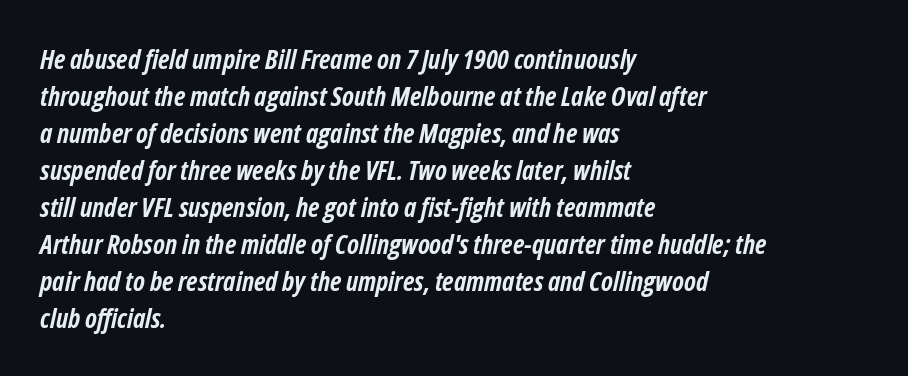
Q: Is the text bold? A: Yes.
Q: Is the text italic (slanted)? A: Yes, it leans right by about 12 degrees.
Q: Is the text underlined? A: No.
Q: How is the paragraph aligned? A: Left-aligned.
Q: Is the spacing between letters normal or unusually wide? A: Normal.
Q: Is the spacing between lines tight, normal or loose? A: Normal.
